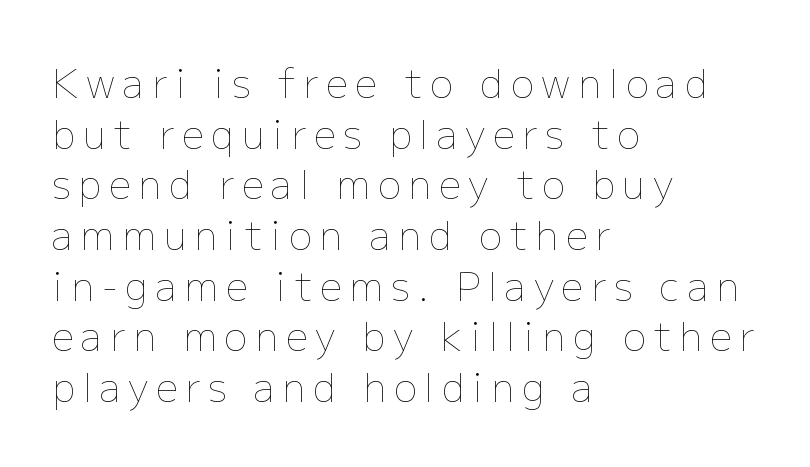
{"italic": "no", "bold": "no", "weight": "thin", "width": "normal", "stroke_contrast": "low", "x_height": "medium", "monospaced": "no", "underline": "no", "align": "left", "line_spacing": "normal", "line_spacing_ratio": 1.3, "letter_spacing": "wide", "letter_spacing_em": 0.2, "glyph_px": 39}
